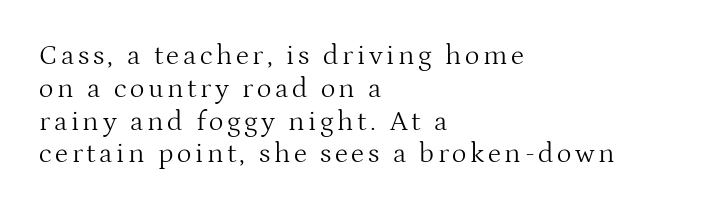
The image shows 28 px light serif type, upright; set left-aligned, line spacing 1.17x, not underlined; medium stroke contrast and a medium x-height.
